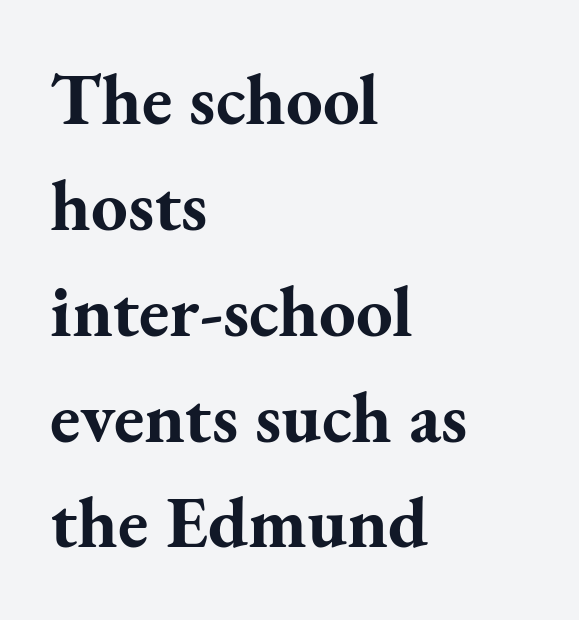
{"serif": "yes", "italic": "no", "bold": "yes", "weight": "bold", "width": "normal", "stroke_contrast": "medium", "x_height": "small", "monospaced": "no", "underline": "no", "align": "left", "line_spacing": "normal", "line_spacing_ratio": 1.45, "letter_spacing": "normal", "letter_spacing_em": 0.0, "glyph_px": 73}
